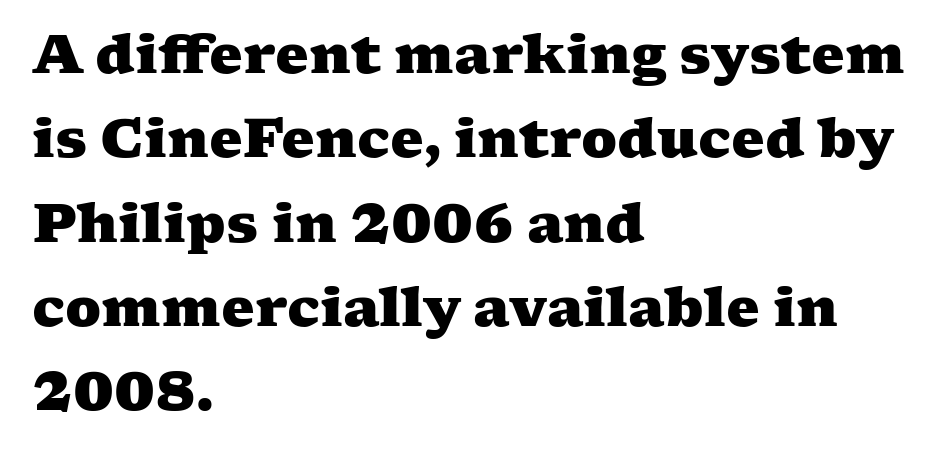
This block has exactly the height ordinary leading produces. Spacing verdict: proportional, widths tailored to each character. The font is running at its bold setting. Visually the block forms a straight wall on the left and a jagged coastline on the right. The characters display serif detailing at their extremities. Observe the ordinary spacing: letters are neighbours, not strangers.
